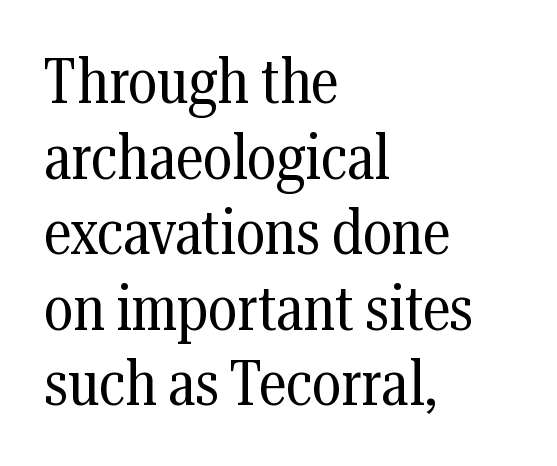
The image shows 63 px regular-weight, condensed serif type, upright; set left-aligned, line spacing 1.2x, normal letter spacing, not underlined; medium stroke contrast and a medium x-height.
